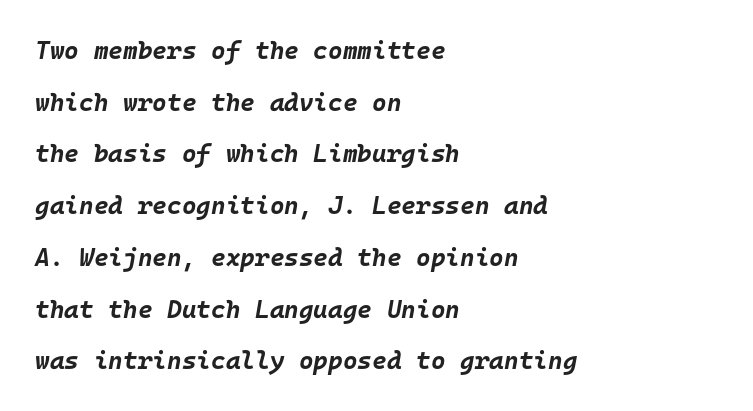
The rag falls on the right side of this text block. Descenders are the only things crossing below the line. Every character sits at an angle, as italics do. Summary of vertical rhythm: relaxed, with wide interline spacing. The letters sit at their default tracking, neither squeezed nor spread.
